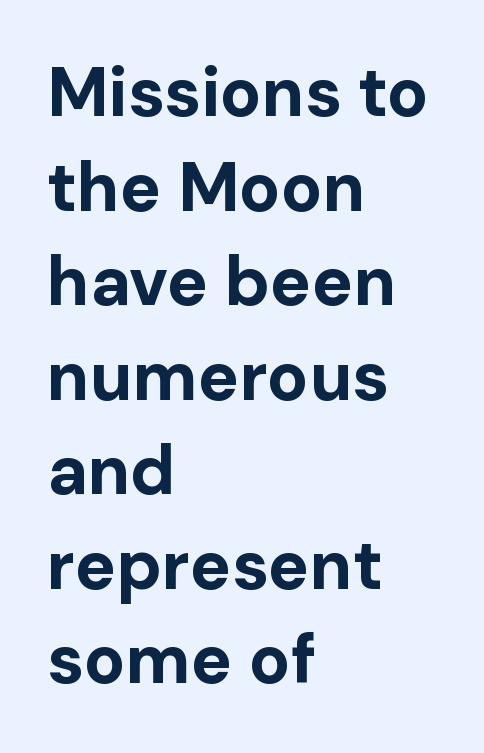
The image shows 69 px bold sans-serif type, upright; set left-aligned, normal line spacing (1.37x), normal letter spacing, not underlined; low stroke contrast and a medium x-height.
